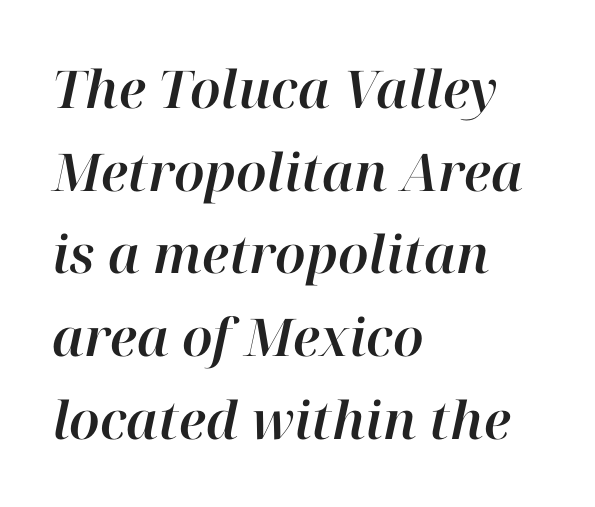
The space beneath each line is pristine and unruled. The specimen reads as italic at a glance. Think of a printed novel: that variable character pitch is what you see here. The lines sit at an ordinary, default distance from one another. The ragged edge is on the right, which tells us the setting is flush left.
